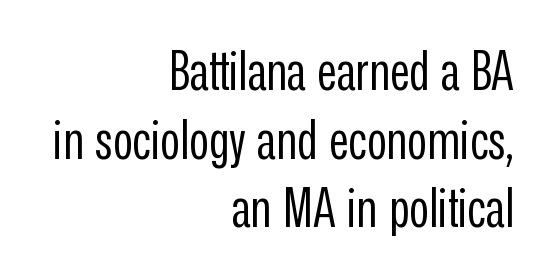
Q: Is the text bold? A: No.
Q: Is the text italic (slanted)? A: No, it is upright.
Q: Is the typeface a serif or a sans-serif typeface? A: Sans-serif.
Q: Is the text underlined? A: No.
Q: How is the paragraph aligned? A: Right-aligned.
Q: Is the spacing between letters normal or unusually wide? A: Normal.
Q: Is the spacing between lines tight, normal or loose? A: Normal.
Q: Width (condensed, normal, or wide)? A: Condensed.
Q: Stroke contrast? A: Low.
Q: x-height? A: Medium.
Q: Monospaced? A: No.
